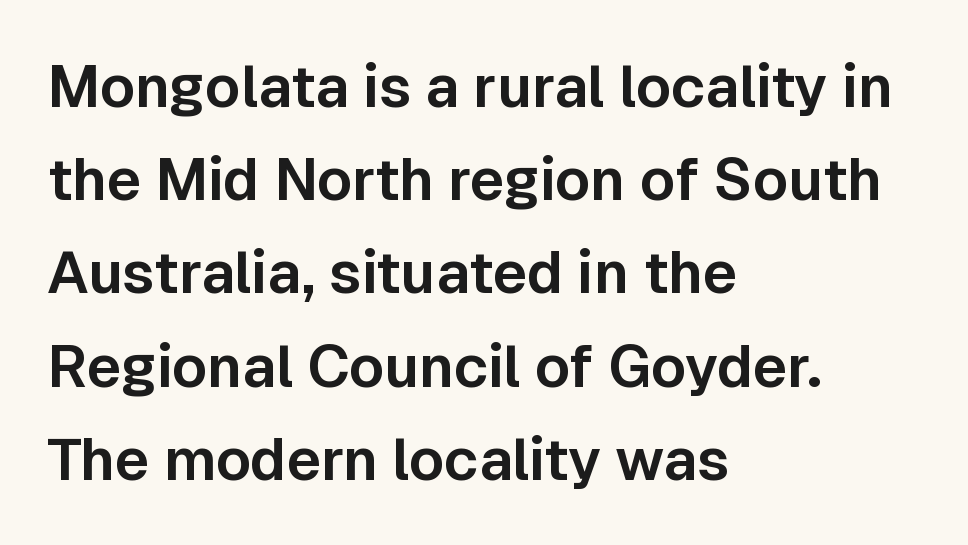
Where is the straight margin? On the left. Is this a fixed-width face? No — the glyphs have proportional, varying widths. Standard letterfit; no display-style spreading of the glyphs. Normally led — the rows are evenly, conventionally spaced.
